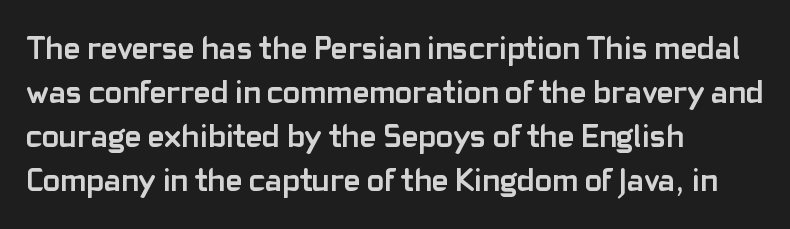
Q: Is the text bold? A: Yes.
Q: Is the text italic (slanted)? A: No, it is upright.
Q: Is the typeface a serif or a sans-serif typeface? A: Sans-serif.
Q: Is the text underlined? A: No.
Q: How is the paragraph aligned? A: Left-aligned.
Q: Is the spacing between letters normal or unusually wide? A: Normal.
Q: Is the spacing between lines tight, normal or loose? A: Normal.
Q: Width (condensed, normal, or wide)? A: Normal.
Q: Stroke contrast? A: Low.
Q: x-height? A: Medium.
Q: Monospaced? A: No.
